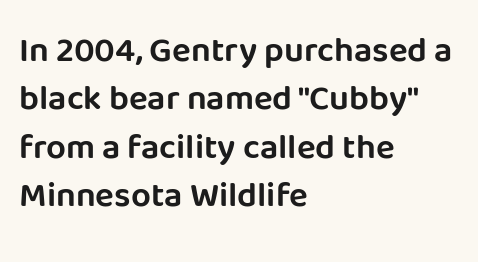
{"serif": "no", "italic": "no", "width": "normal", "stroke_contrast": "low", "x_height": "large", "monospaced": "no", "underline": "no", "align": "left", "line_spacing": "normal", "line_spacing_ratio": 1.38, "letter_spacing": "normal", "letter_spacing_em": 0.0, "glyph_px": 35}
